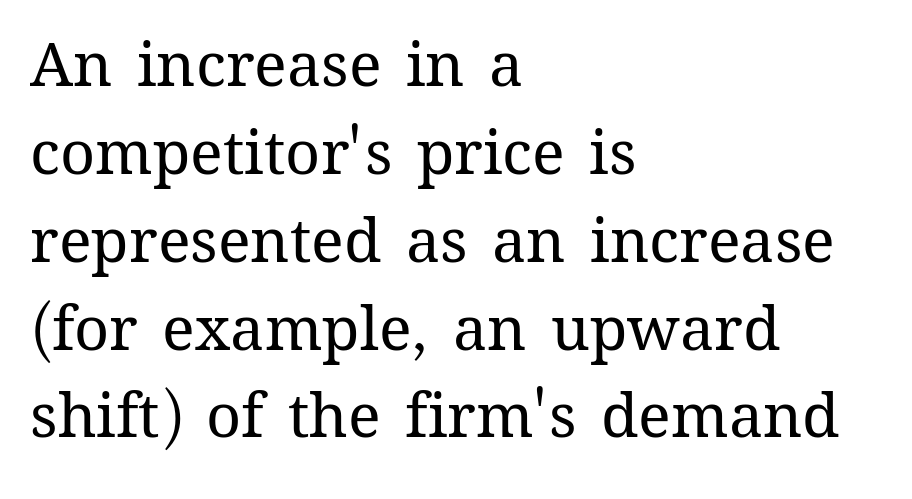
{"italic": "no", "bold": "no", "weight": "regular", "width": "normal", "stroke_contrast": "medium", "x_height": "medium", "monospaced": "no", "underline": "no", "align": "left", "line_spacing": "normal", "line_spacing_ratio": 1.44, "letter_spacing": "normal", "letter_spacing_em": 0.0, "glyph_px": 61}
